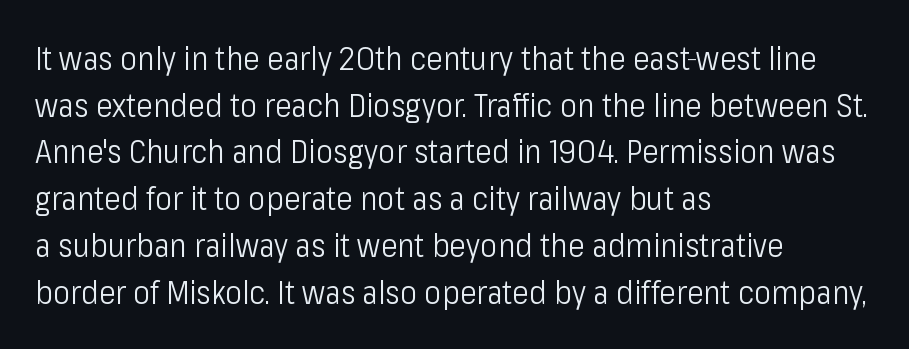
Stroke mass is kept to a normal reading level or below. The ragged edge is on the right, which tells us the setting is flush left. Serifs: no, the terminals of the letterforms are clean. The passage shown is typed in a proportional face where columns would drift. Reading down the column, the eye jumps a familiar distance to each next line.
